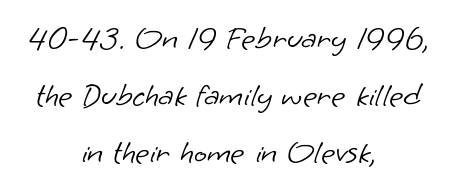
The image shows 34 px light sans-serif type; set centered, normal line spacing (1.68x), normal letter spacing, not underlined; low stroke contrast and a small x-height.
